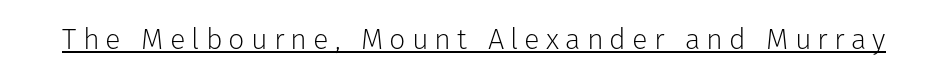
Posture: upright roman. Does extra space separate the letters? Yes, quite a lot of it. Is this a fixed-width face? No — the glyphs have proportional, varying widths. No extra ink here — the face is not bold. Observe the absence of serifs on each vertical stroke in this sample. The rendering uses the underline text-decoration.
